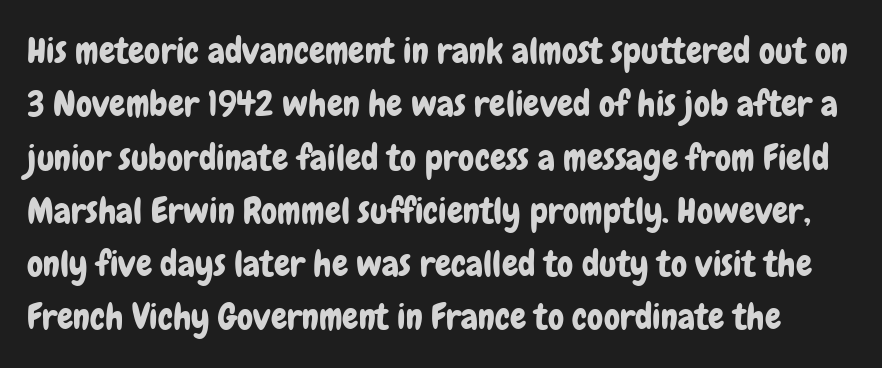
{"serif": "no", "italic": "no", "width": "condensed", "stroke_contrast": "low", "x_height": "medium", "monospaced": "no", "underline": "no", "line_spacing": "normal", "line_spacing_ratio": 1.48, "letter_spacing": "normal", "letter_spacing_em": 0.0, "glyph_px": 36}
